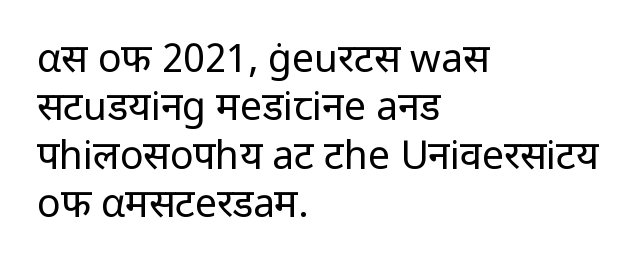
{"serif": "no", "italic": "no", "bold": "no", "weight": "regular", "width": "normal", "stroke_contrast": "low", "x_height": "medium", "monospaced": "no", "underline": "no", "align": "left", "line_spacing_ratio": 1.24, "letter_spacing": "normal", "letter_spacing_em": 0.0, "glyph_px": 39}
